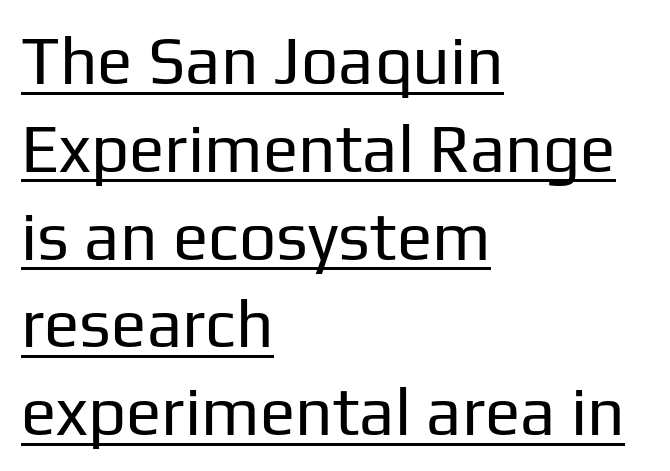
Q: Is the text bold? A: No.
Q: Is the text italic (slanted)? A: No, it is upright.
Q: Is the typeface a serif or a sans-serif typeface? A: Sans-serif.
Q: Is the text underlined? A: Yes.
Q: How is the paragraph aligned? A: Left-aligned.
Q: Is the spacing between letters normal or unusually wide? A: Normal.
Q: Is the spacing between lines tight, normal or loose? A: Normal.
Q: Width (condensed, normal, or wide)? A: Normal.
Q: Stroke contrast? A: Low.
Q: x-height? A: Medium.
Q: Monospaced? A: No.
